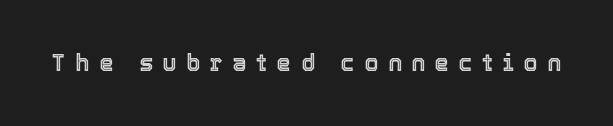
{"italic": "no", "underline": "no", "letter_spacing": "wide", "letter_spacing_em": 0.42, "glyph_px": 23}
